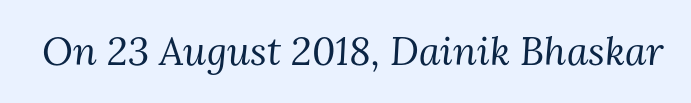
Compared with typical body copy, the letter spacing here is the same. The typesetting does not lean heavy: it is not bold. Stroke terminals: seriffed. Unmarked baselines from the first word to the last. These lines were composed using italics. Varying glyph widths throughout — classic text-font behaviour.
